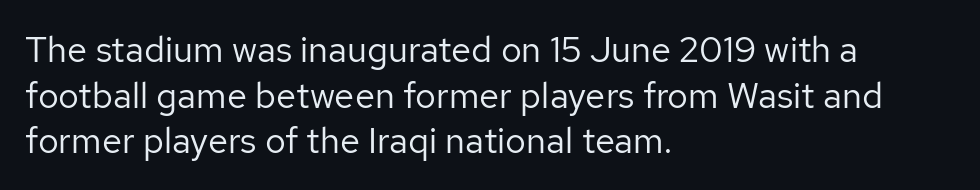
The image shows 36 px regular-weight sans-serif type, upright; set left-aligned, normal line spacing (1.27x), normal letter spacing, not underlined; low stroke contrast and a medium x-height.
